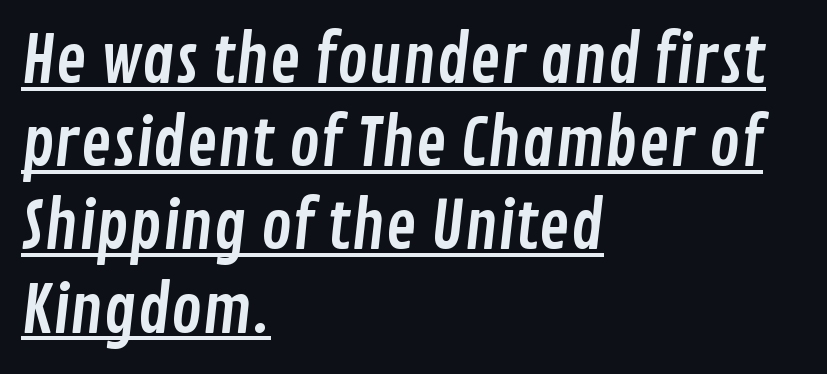
How would I describe the line gaps? Plain and ordinary. This is underlined copy, the kind a proofreader might mark for attention. These lines are rendered in a variable-pitch font. Observe the absence of serifs on each vertical stroke in this sample. What stands out about the letter spacing? Nothing — it is the standard amount. Alignment: flush left.
